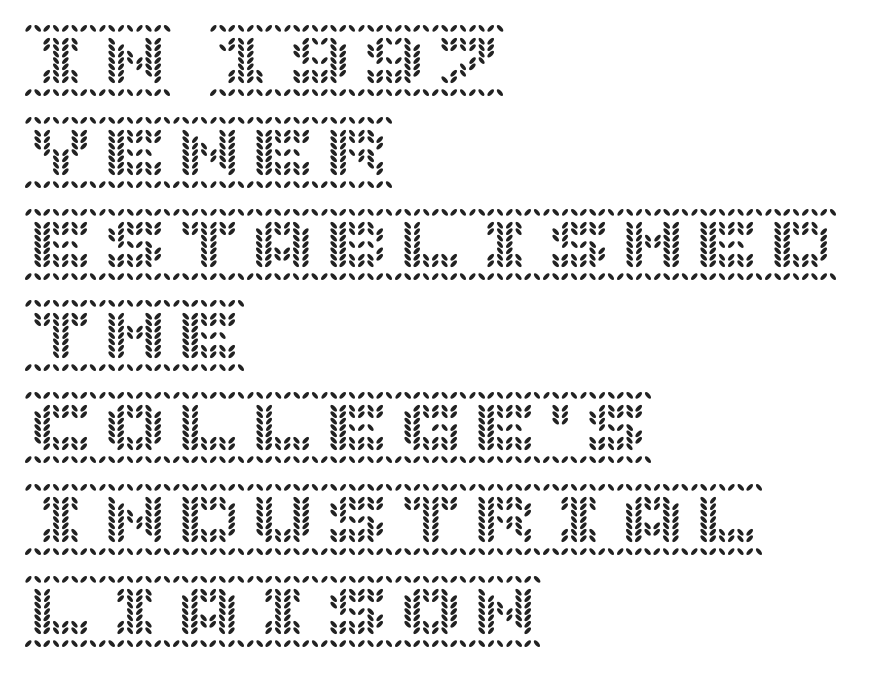
Q: Is the text italic (slanted)? A: No, it is upright.
Q: Is the text underlined? A: No.
Q: How is the paragraph aligned? A: Left-aligned.
Q: Is the spacing between letters normal or unusually wide? A: Normal.
Q: Width (condensed, normal, or wide)? A: Normal.
Q: x-height? A: Large.
